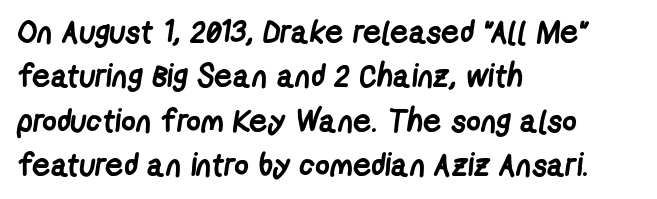
{"serif": "no", "bold": "yes", "weight": "semibold", "width": "condensed", "stroke_contrast": "low", "x_height": "medium", "monospaced": "no", "underline": "no", "align": "left", "line_spacing": "normal", "line_spacing_ratio": 1.39, "letter_spacing": "normal", "letter_spacing_em": 0.0, "glyph_px": 32}
